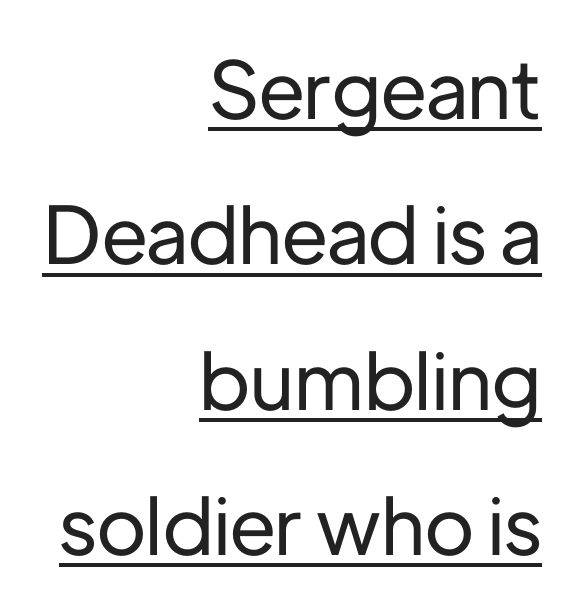
Q: Is the text italic (slanted)? A: No, it is upright.
Q: Is the typeface a serif or a sans-serif typeface? A: Sans-serif.
Q: Is the text underlined? A: Yes.
Q: How is the paragraph aligned? A: Right-aligned.
Q: Is the spacing between letters normal or unusually wide? A: Normal.
Q: Width (condensed, normal, or wide)? A: Normal.
Q: Stroke contrast? A: Low.
Q: x-height? A: Medium.
Q: Monospaced? A: No.
